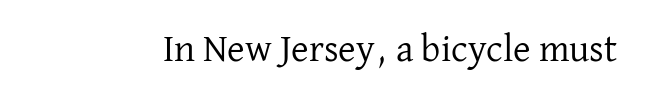
Q: Is the text bold? A: No.
Q: Is the text italic (slanted)? A: No, it is upright.
Q: Is the typeface a serif or a sans-serif typeface? A: Serif.
Q: Is the text underlined? A: No.
Q: Is the spacing between letters normal or unusually wide? A: Normal.
Q: Width (condensed, normal, or wide)? A: Normal.
Q: Stroke contrast? A: Low.
Q: x-height? A: Medium.
Q: Monospaced? A: No.
